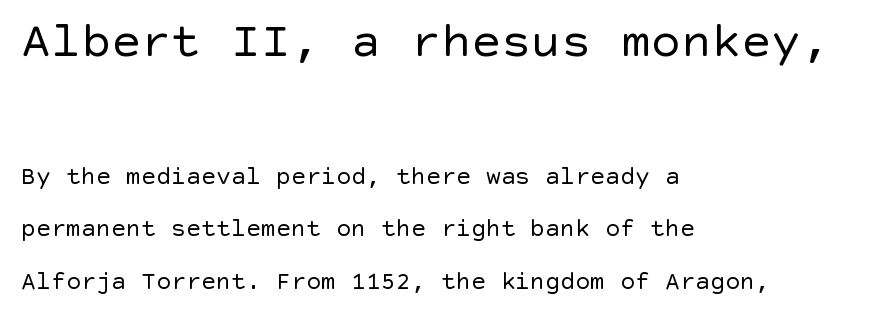
Q: Is the text bold? A: No.
Q: Is the text italic (slanted)? A: No, it is upright.
Q: Is the typeface a serif or a sans-serif typeface? A: Sans-serif.
Q: Is the text underlined? A: No.
Q: How is the paragraph aligned? A: Left-aligned.
Q: Is the spacing between letters normal or unusually wide? A: Normal.
Q: Is the spacing between lines tight, normal or loose? A: Loose.
Q: Which block of text is set in a larger size, the first (top) or the second (bottom)? A: The first (top) one.
Q: Width (condensed, normal, or wide)? A: Normal.
Q: x-height? A: Large.
